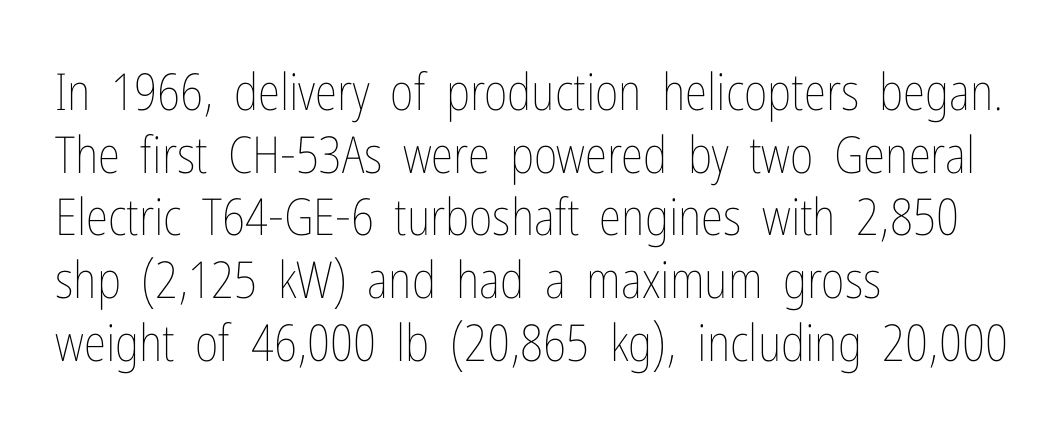
Quick note: underline off. Compared with typical body copy, the letter spacing here is the same. The letters advance in unequal steps, a hallmark of proportional type. Rendered with straight, roman letterforms.
